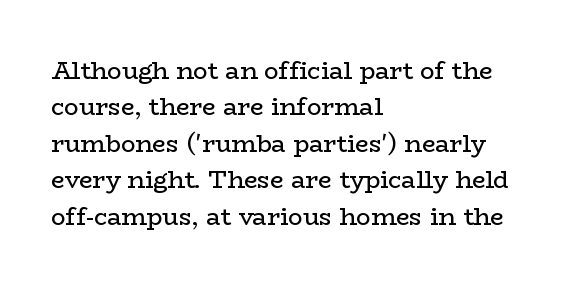
Q: Is the text bold? A: No.
Q: Is the text italic (slanted)? A: No, it is upright.
Q: Is the text underlined? A: No.
Q: How is the paragraph aligned? A: Left-aligned.
Q: Is the spacing between letters normal or unusually wide? A: Normal.
Q: Is the spacing between lines tight, normal or loose? A: Normal.
